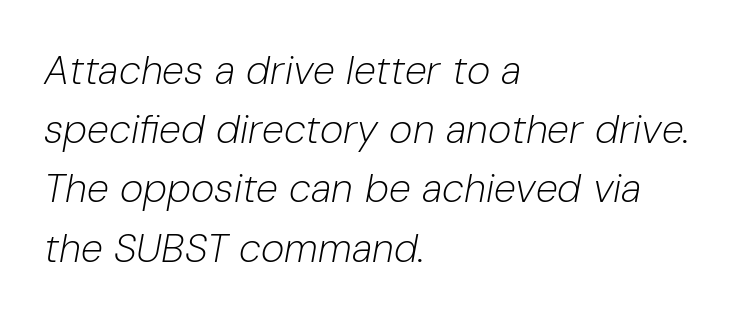
The face used here is proportionally spaced, like ordinary book or web type. A light-to-regular cut is what we see here. All the whitespace from short lines collects on the right. In terms of posture, this sample is oblique. Letters rest on an invisible, unmarked baseline. Compared with typical body copy, the letter spacing here is the same.
